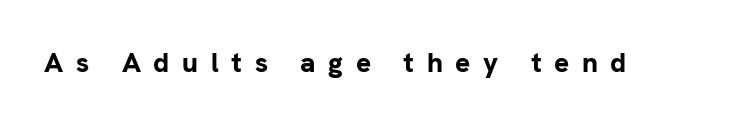
{"serif": "no", "italic": "no", "bold": "yes", "weight": "bold", "width": "normal", "stroke_contrast": "low", "x_height": "medium", "monospaced": "no", "underline": "no", "letter_spacing": "wide", "letter_spacing_em": 0.45, "glyph_px": 28}
